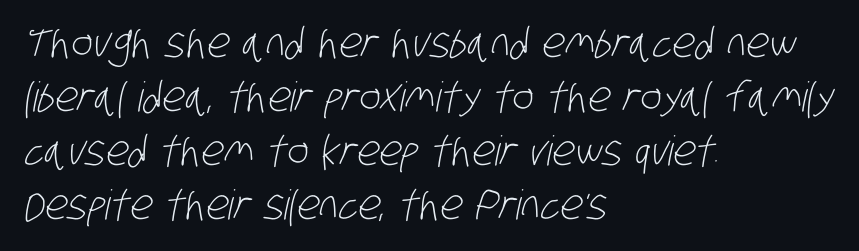
Q: Is the text bold? A: No.
Q: Is the typeface a serif or a sans-serif typeface? A: Sans-serif.
Q: Is the text underlined? A: No.
Q: How is the paragraph aligned? A: Left-aligned.
Q: Is the spacing between letters normal or unusually wide? A: Normal.
Q: Is the spacing between lines tight, normal or loose? A: Normal.
Q: Width (condensed, normal, or wide)? A: Condensed.
Q: Stroke contrast? A: Low.
Q: x-height? A: Large.
Q: Monospaced? A: No.
